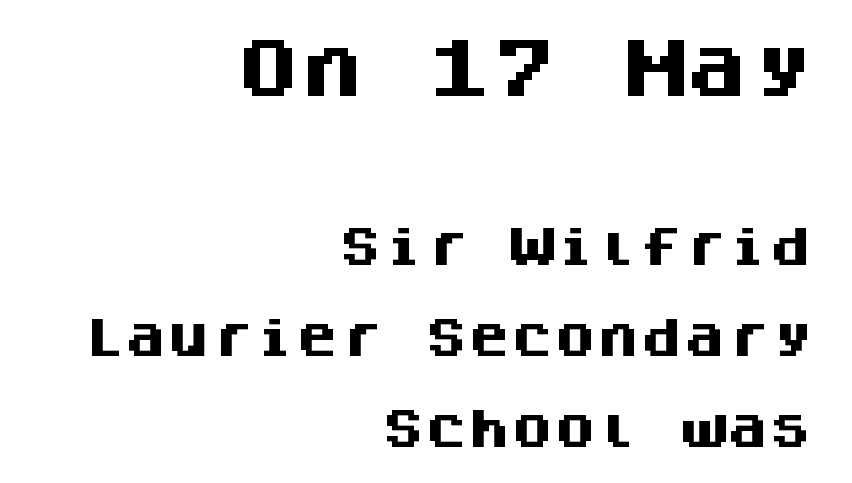
The image shows 64 px heavy sans-serif type, upright, monospaced; set right-aligned, loose line spacing (2.12x), normal letter spacing, not underlined; the first (top) block is 1.49x larger; medium stroke contrast and a large x-height.
